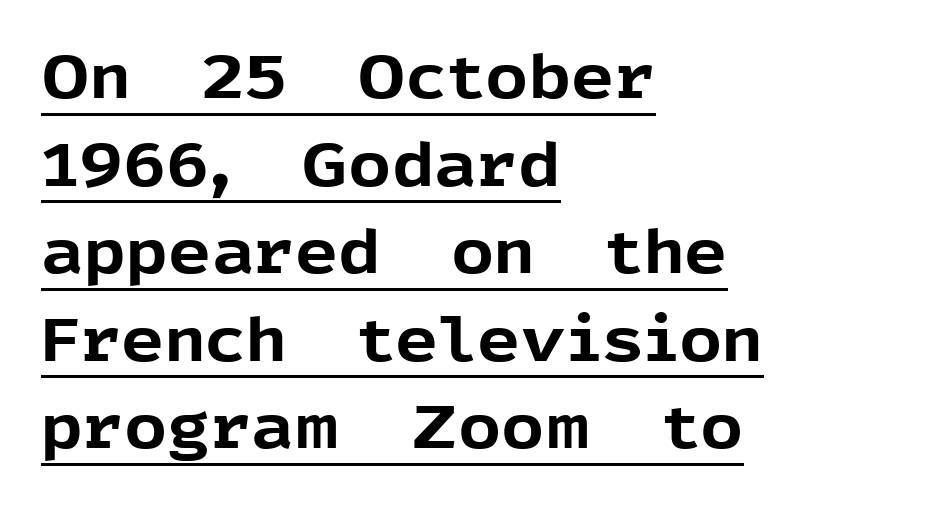
Q: Is the text bold? A: Yes.
Q: Is the text italic (slanted)? A: No, it is upright.
Q: Is the typeface a serif or a sans-serif typeface? A: Sans-serif.
Q: Is the text underlined? A: Yes.
Q: How is the paragraph aligned? A: Left-aligned.
Q: Is the spacing between letters normal or unusually wide? A: Normal.
Q: Is the spacing between lines tight, normal or loose? A: Normal.
Q: Width (condensed, normal, or wide)? A: Normal.
Q: x-height? A: Medium.
Q: Monospaced? A: No.
